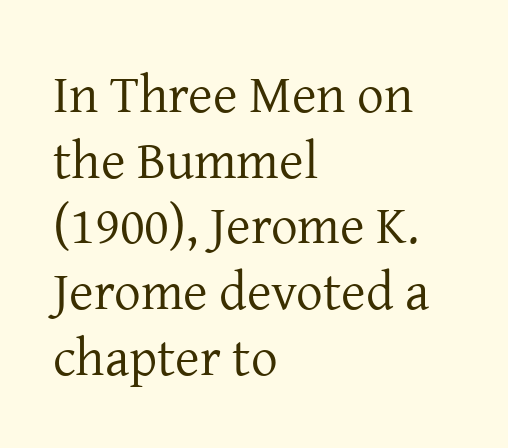
Unlike a clean sans, this face finishes its strokes with serifs. The text block is weighted toward the left margin, trailing off unevenly rightward. Character widths vary here, with narrow letters taking less room than wide ones. A roman cut, with each character standing at attention. Bold? No — there's no thickening of the strokes.
